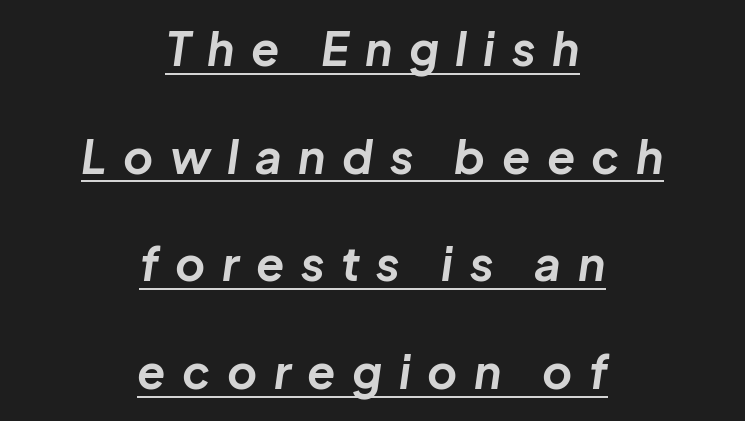
Here the glyphs are tracked loosely, breaking word shapes into spaced letters. The setting favours the middle, as headings and verse often do. Quick note: underline on. Bold? Absolutely — the strokes are thick and heavy. These lines were composed using italics. Proportional: the letters do not fall into vertical columns.
